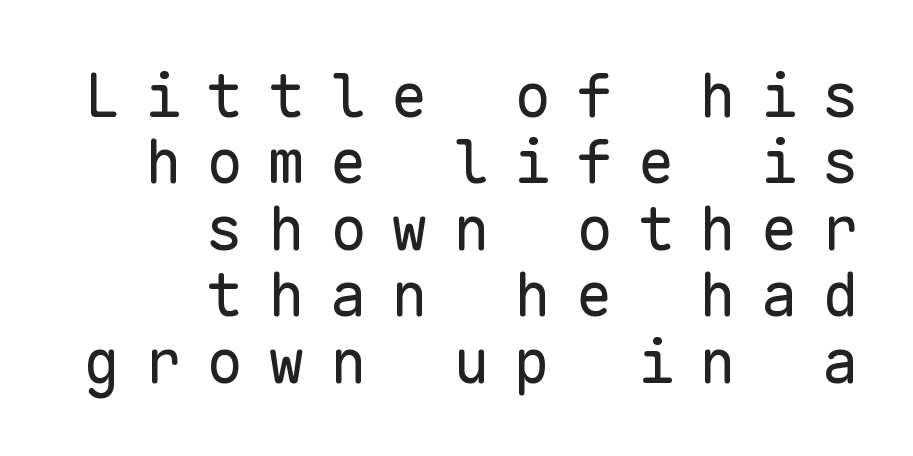
Q: Is the text bold? A: No.
Q: Is the text italic (slanted)? A: No, it is upright.
Q: Is the typeface a serif or a sans-serif typeface? A: Sans-serif.
Q: Is the text underlined? A: No.
Q: How is the paragraph aligned? A: Right-aligned.
Q: Is the spacing between letters normal or unusually wide? A: Unusually wide.
Q: Is the spacing between lines tight, normal or loose? A: Tight.
Q: Width (condensed, normal, or wide)? A: Normal.
Q: Stroke contrast? A: Low.
Q: x-height? A: Medium.
Q: Monospaced? A: Yes.
